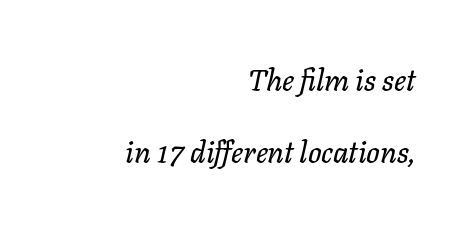
Q: Is the text italic (slanted)? A: Yes, it leans right by about 11 degrees.
Q: Is the text underlined? A: No.
Q: How is the paragraph aligned? A: Right-aligned.
Q: Is the spacing between letters normal or unusually wide? A: Normal.
Q: Is the spacing between lines tight, normal or loose? A: Loose.
Q: Width (condensed, normal, or wide)? A: Normal.
Q: Stroke contrast? A: Low.
Q: x-height? A: Medium.
Q: Monospaced? A: No.
